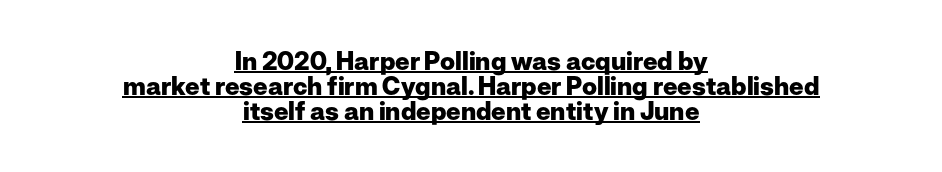
{"italic": "no", "bold": "yes", "underline": "yes", "align": "center", "line_spacing": "tight", "line_spacing_ratio": 1.0, "letter_spacing": "normal", "letter_spacing_em": 0.0, "glyph_px": 25}
